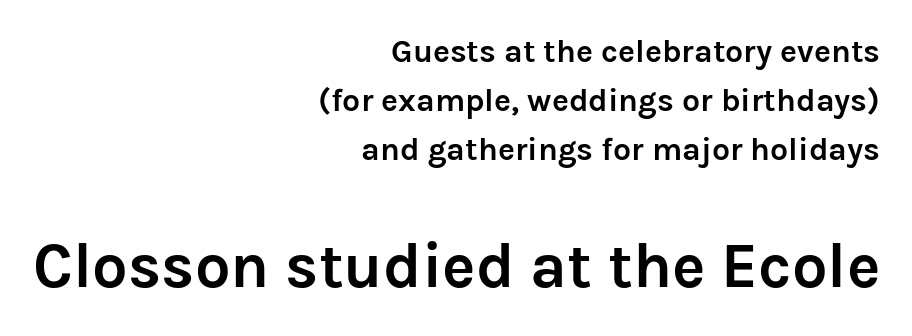
{"serif": "no", "italic": "no", "bold": "yes", "weight": "semibold", "width": "normal", "stroke_contrast": "low", "x_height": "medium", "monospaced": "no", "underline": "no", "align": "right", "line_spacing": "normal", "line_spacing_ratio": 1.53, "letter_spacing": "normal", "letter_spacing_em": 0.0, "larger_block": "second", "size_ratio": 1.97, "glyph_px": 63}
